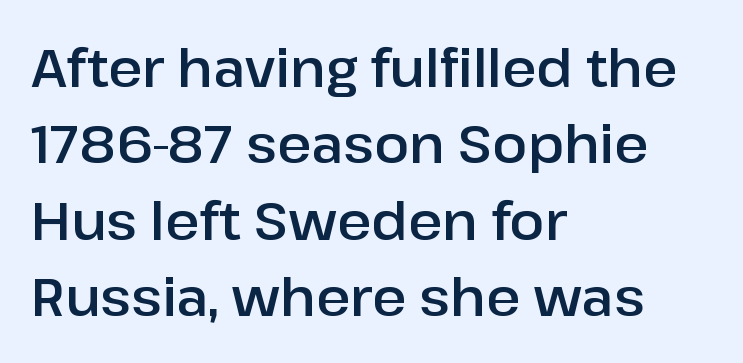
{"serif": "no", "italic": "no", "width": "normal", "stroke_contrast": "low", "x_height": "medium", "monospaced": "no", "underline": "no", "align": "left", "line_spacing": "normal", "line_spacing_ratio": 1.47, "letter_spacing": "normal", "letter_spacing_em": 0.0, "glyph_px": 52}
